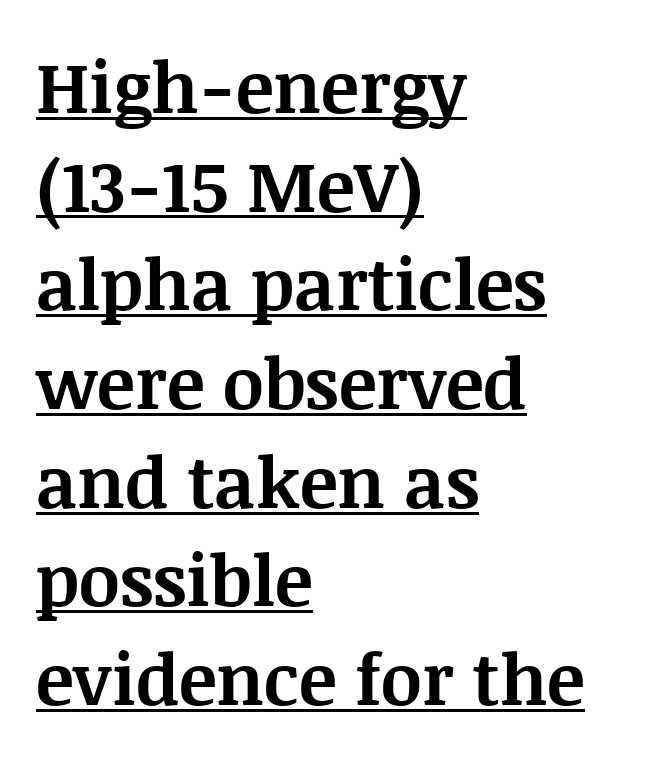
Q: Is the text bold? A: Yes.
Q: Is the text italic (slanted)? A: No, it is upright.
Q: Is the typeface a serif or a sans-serif typeface? A: Serif.
Q: Is the text underlined? A: Yes.
Q: How is the paragraph aligned? A: Left-aligned.
Q: Is the spacing between letters normal or unusually wide? A: Normal.
Q: Is the spacing between lines tight, normal or loose? A: Normal.
Q: Width (condensed, normal, or wide)? A: Normal.
Q: Stroke contrast? A: Medium.
Q: x-height? A: Large.
Q: Monospaced? A: No.
